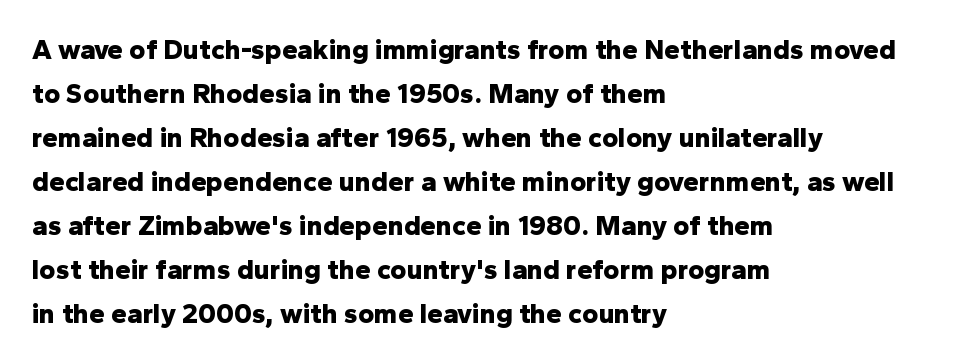
Q: Is the text bold? A: Yes.
Q: Is the text italic (slanted)? A: No, it is upright.
Q: Is the typeface a serif or a sans-serif typeface? A: Sans-serif.
Q: Is the text underlined? A: No.
Q: How is the paragraph aligned? A: Left-aligned.
Q: Is the spacing between letters normal or unusually wide? A: Normal.
Q: Is the spacing between lines tight, normal or loose? A: Normal.
Q: Width (condensed, normal, or wide)? A: Normal.
Q: Stroke contrast? A: Low.
Q: x-height? A: Medium.
Q: Monospaced? A: No.
